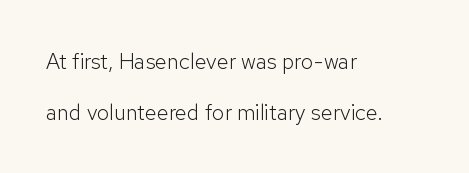
{"italic": "no", "bold": "no", "underline": "no", "align": "left", "line_spacing": "loose", "line_spacing_ratio": 2.31, "letter_spacing": "normal", "letter_spacing_em": 0.0, "glyph_px": 22}
